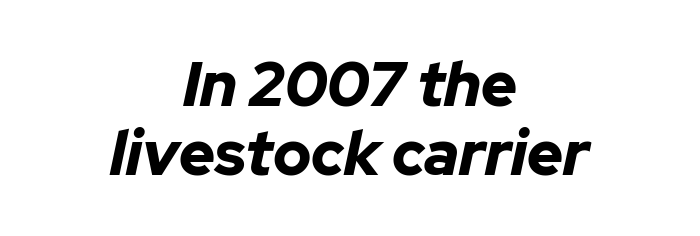
The image shows 62 px bold type, italic (leaning right); set centered, tight line spacing (1.11x), normal letter spacing, not underlined; low stroke contrast and a medium x-height.
